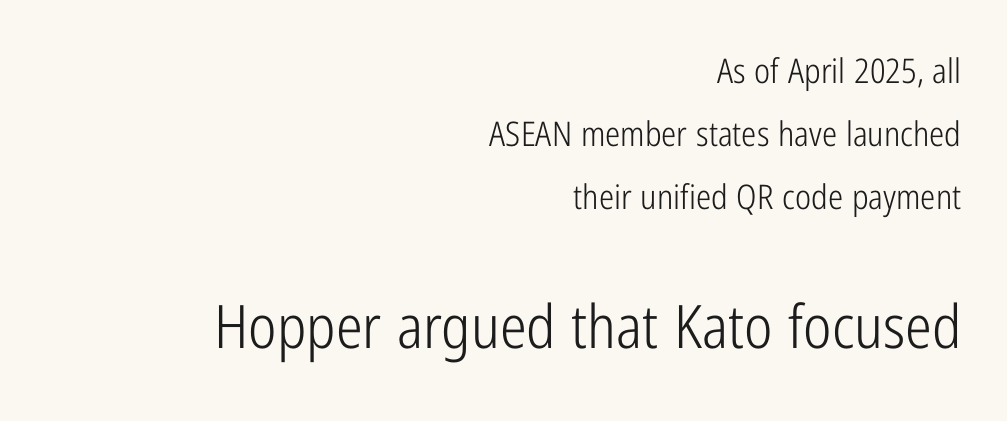
{"serif": "no", "italic": "no", "bold": "no", "weight": "light", "width": "condensed", "stroke_contrast": "low", "x_height": "medium", "monospaced": "no", "underline": "no", "align": "right", "line_spacing_ratio": 1.86, "letter_spacing": "normal", "letter_spacing_em": 0.0, "larger_block": "second", "size_ratio": 1.76, "glyph_px": 60}
